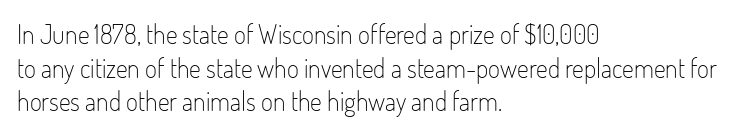
{"italic": "no", "bold": "no", "underline": "no", "align": "left", "line_spacing": "normal", "line_spacing_ratio": 1.29, "letter_spacing": "normal", "letter_spacing_em": 0.0, "glyph_px": 26}
